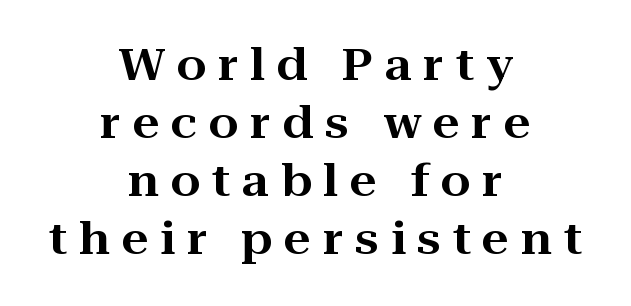
This rendering employs a face with finishing strokes, i.e., a serif. Evenly set lines give the paragraph a standard silhouette. Words float on clear page, feet unadorned. These lines were composed using upright roman letters. The rendering uses natural spacing where letterforms have individual widths. Is the letter spacing exaggerated? Yes — the characters are pushed far apart.
